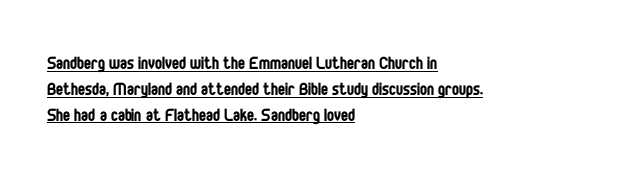
Q: Is the text bold? A: No.
Q: Is the text italic (slanted)? A: No, it is upright.
Q: Is the text underlined? A: Yes.
Q: How is the paragraph aligned? A: Left-aligned.
Q: Is the spacing between letters normal or unusually wide? A: Normal.
